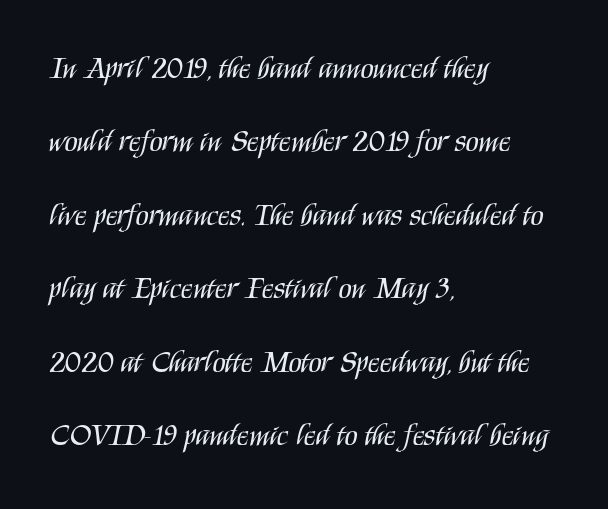
{"serif": "no", "bold": "no", "weight": "regular", "width": "condensed", "stroke_contrast": "medium", "x_height": "large", "monospaced": "no", "underline": "no", "align": "left", "line_spacing": "loose", "line_spacing_ratio": 2.45, "letter_spacing": "normal", "letter_spacing_em": 0.0, "glyph_px": 30}
